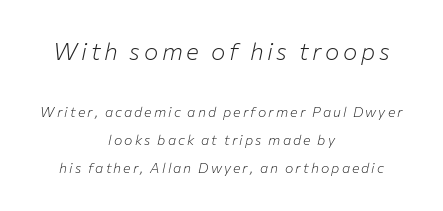
Q: Is the text bold? A: No.
Q: Is the text italic (slanted)? A: Yes, it leans right by about 12 degrees.
Q: Is the text underlined? A: No.
Q: How is the paragraph aligned? A: Centered.
Q: Is the spacing between lines tight, normal or loose? A: Loose.
Q: Which block of text is set in a larger size, the first (top) or the second (bottom)? A: The first (top) one.
